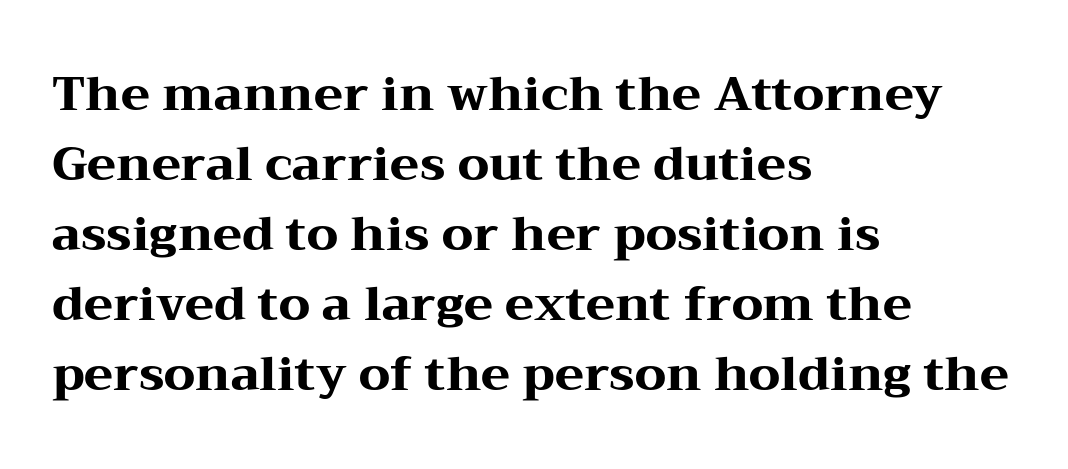
The rendering uses a bold face; every stroke is thick and dark. Serifs: yes, visible at the terminals of the letterforms. This sample keeps an unexceptional amount of space between lines. One-word summary of the alignment: left. Tracking here is standard; glyphs follow each other at the usual distance. No italicization has been applied; the sample stays upright.
